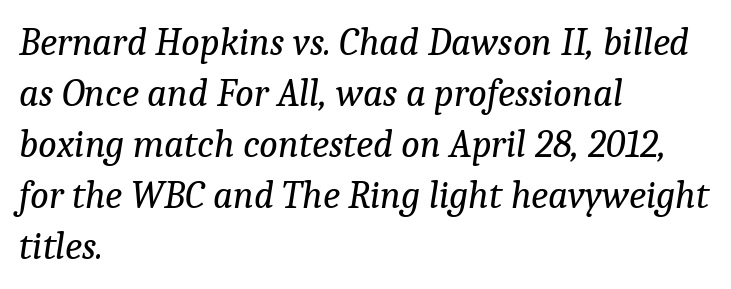
The image shows 39 px regular-weight serif type, italic (leaning right); set left-aligned, normal line spacing (1.31x), normal letter spacing, not underlined; low stroke contrast and a medium x-height.
